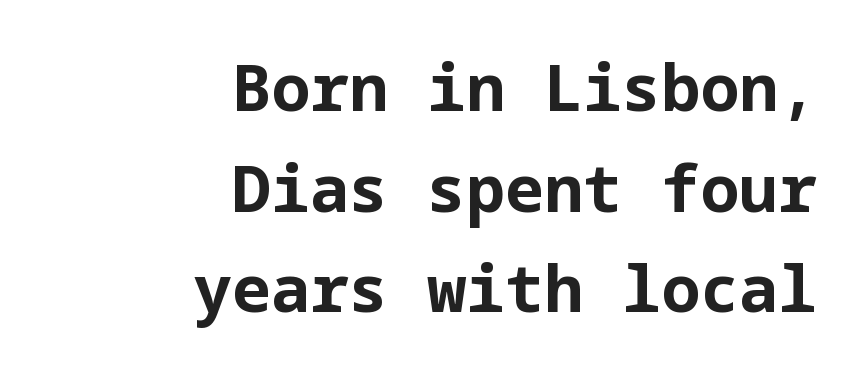
The image shows 65 px bold sans-serif type, upright; set right-aligned, normal line spacing (1.55x), normal letter spacing, not underlined; low stroke contrast and a medium x-height.
